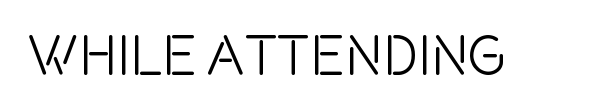
Q: Is the text italic (slanted)? A: No, it is upright.
Q: Is the typeface a serif or a sans-serif typeface? A: Sans-serif.
Q: Is the text underlined? A: No.
Q: Is the spacing between letters normal or unusually wide? A: Normal.
Q: Width (condensed, normal, or wide)? A: Condensed.
Q: x-height? A: Large.
Q: Monospaced? A: No.
